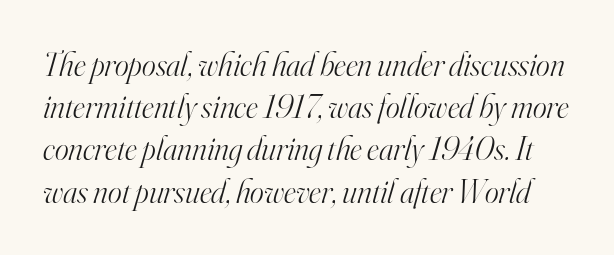
The image shows 33 px light serif type, italic (leaning right); set normal line spacing (1.28x), normal letter spacing, not underlined; high stroke contrast and a small x-height.
